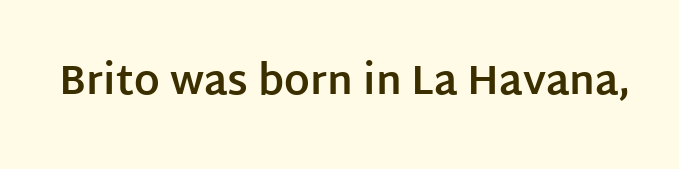
{"serif": "no", "italic": "no", "bold": "yes", "weight": "bold", "width": "normal", "stroke_contrast": "low", "x_height": "large", "monospaced": "no", "underline": "no", "letter_spacing": "normal", "letter_spacing_em": 0.0, "glyph_px": 40}
